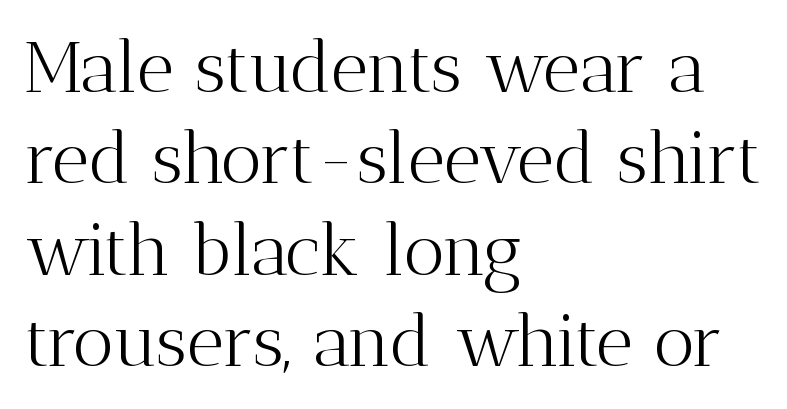
The image shows 72 px light serif type, upright; set left-aligned, normal line spacing (1.27x), normal letter spacing, not underlined; medium stroke contrast and a medium x-height.
